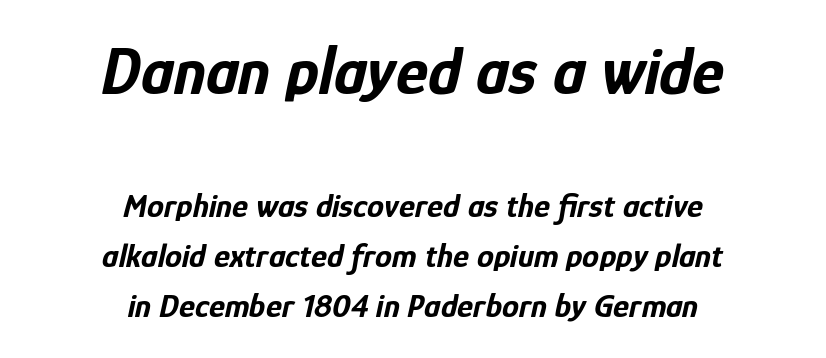
{"italic": "yes", "lean": "right", "slant_degrees": 12, "bold": "yes", "weight": "bold", "width": "condensed", "stroke_contrast": "low", "x_height": "medium", "monospaced": "no", "underline": "no", "align": "center", "line_spacing": "normal", "line_spacing_ratio": 1.47, "letter_spacing": "normal", "letter_spacing_em": 0.0, "larger_block": "first", "size_ratio": 2.0, "glyph_px": 68}
